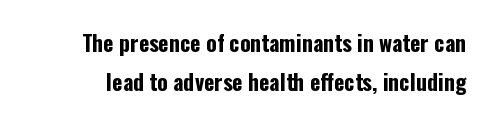
Decoration check: the copy has no underline. Italic? Not at all — the glyphs are vertical. The face used here has the dense, thick strokes of a bold. These lines keep a tight, regular rhythm from letter to letter.
